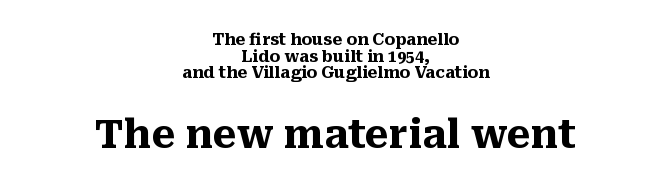
The image shows 39 px heavy serif type, upright; set centered, tight line spacing (1.04x), normal letter spacing, not underlined; the second (bottom) block is 2.44x larger; medium stroke contrast and a medium x-height.
